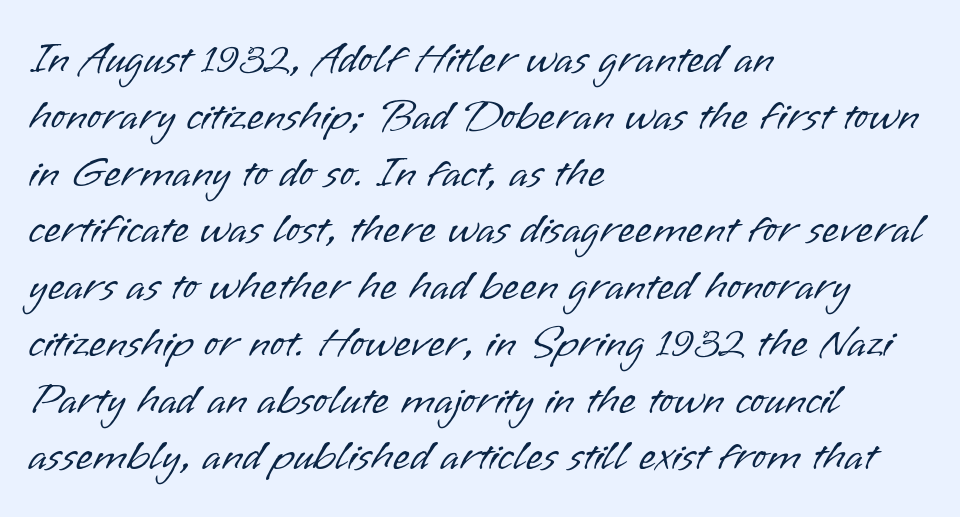
The image shows 44 px light sans-serif type; set left-aligned, normal line spacing (1.29x), normal letter spacing, not underlined; low stroke contrast and a small x-height.
